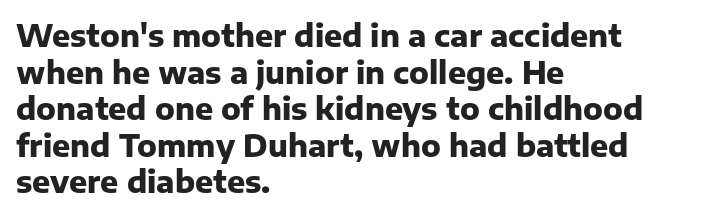
Q: Is the text bold? A: Yes.
Q: Is the text italic (slanted)? A: No, it is upright.
Q: Is the typeface a serif or a sans-serif typeface? A: Sans-serif.
Q: Is the text underlined? A: No.
Q: How is the paragraph aligned? A: Left-aligned.
Q: Is the spacing between letters normal or unusually wide? A: Normal.
Q: Width (condensed, normal, or wide)? A: Normal.
Q: Stroke contrast? A: Low.
Q: x-height? A: Medium.
Q: Monospaced? A: No.
